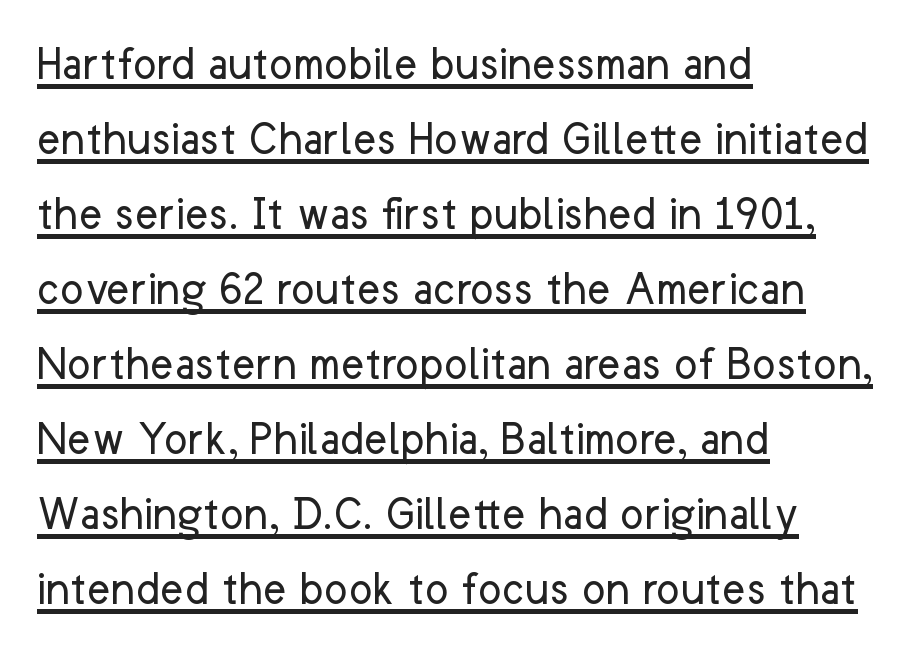
{"serif": "no", "italic": "no", "bold": "no", "weight": "regular", "width": "normal", "stroke_contrast": "low", "x_height": "medium", "monospaced": "no", "underline": "yes", "align": "left", "line_spacing": "normal", "line_spacing_ratio": 1.5, "letter_spacing": "normal", "letter_spacing_em": 0.0, "glyph_px": 50}
